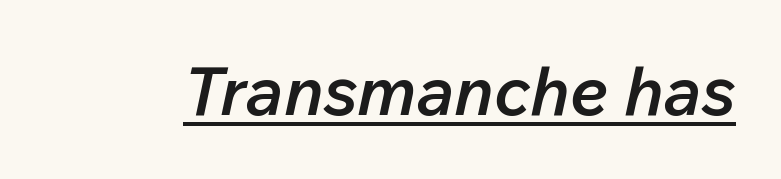
{"italic": "yes", "lean": "right", "slant_degrees": 12, "bold": "semi", "weight": "semibold", "width": "normal", "stroke_contrast": "low", "x_height": "medium", "monospaced": "no", "underline": "yes", "letter_spacing": "normal", "letter_spacing_em": 0.0, "glyph_px": 68}
